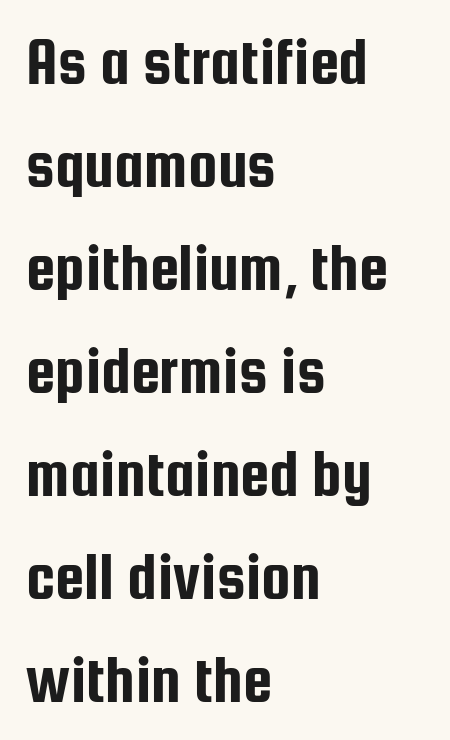
{"serif": "no", "italic": "no", "width": "condensed", "stroke_contrast": "low", "x_height": "medium", "monospaced": "no", "underline": "no", "align": "left", "line_spacing": "normal", "line_spacing_ratio": 1.56, "letter_spacing": "normal", "letter_spacing_em": 0.0, "glyph_px": 66}
